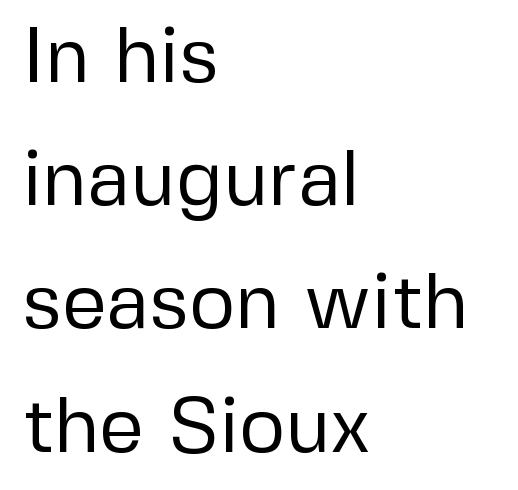
The image shows 79 px regular-weight sans-serif type, upright; set left-aligned, normal line spacing (1.56x), normal letter spacing, not underlined; low stroke contrast and a medium x-height.
